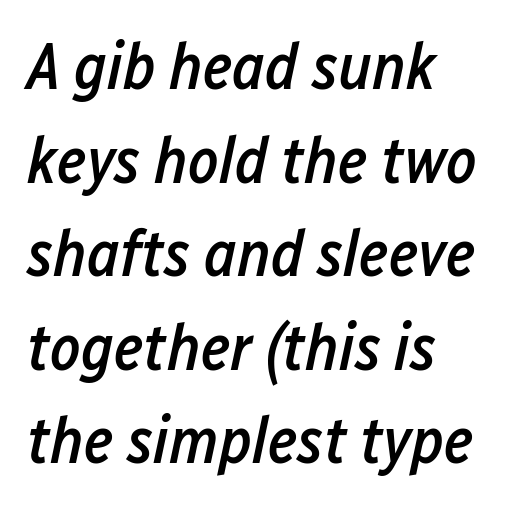
{"italic": "yes", "lean": "right", "slant_degrees": 12, "bold": "semi", "weight": "semibold", "width": "condensed", "stroke_contrast": "low", "x_height": "medium", "monospaced": "no", "underline": "no", "align": "left", "line_spacing": "normal", "line_spacing_ratio": 1.44, "letter_spacing": "normal", "letter_spacing_em": 0.0, "glyph_px": 65}
